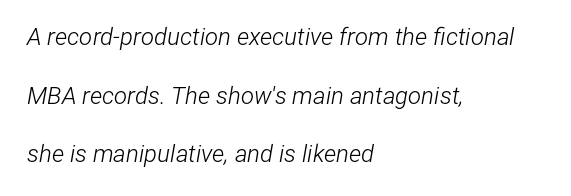
Q: Is the text bold? A: No.
Q: Is the text italic (slanted)? A: Yes, it leans right by about 12 degrees.
Q: Is the text underlined? A: No.
Q: How is the paragraph aligned? A: Left-aligned.
Q: Is the spacing between letters normal or unusually wide? A: Normal.
Q: Is the spacing between lines tight, normal or loose? A: Loose.
